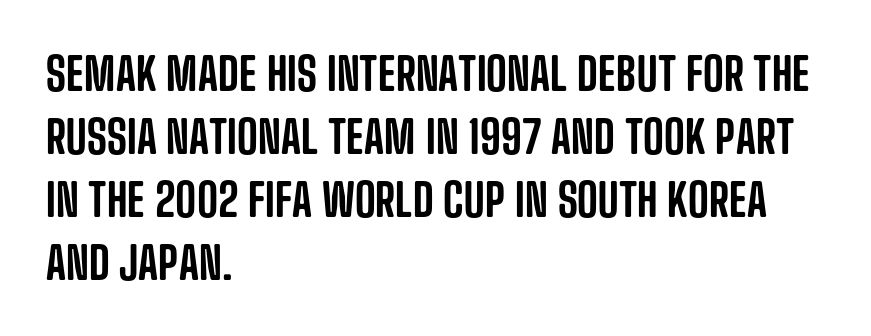
{"serif": "no", "italic": "no", "width": "condensed", "stroke_contrast": "low", "x_height": "large", "monospaced": "no", "underline": "no", "align": "left", "line_spacing": "normal", "line_spacing_ratio": 1.4, "letter_spacing": "normal", "letter_spacing_em": 0.0, "glyph_px": 45}
